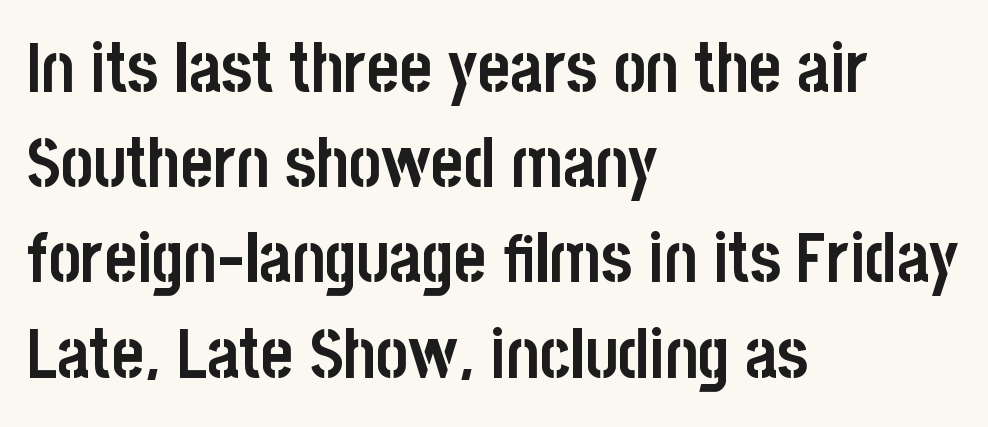
{"serif": "no", "italic": "no", "bold": "yes", "weight": "semibold", "width": "condensed", "stroke_contrast": "low", "x_height": "large", "monospaced": "no", "underline": "no", "align": "left", "line_spacing": "normal", "line_spacing_ratio": 1.38, "letter_spacing": "normal", "letter_spacing_em": 0.0, "glyph_px": 69}
